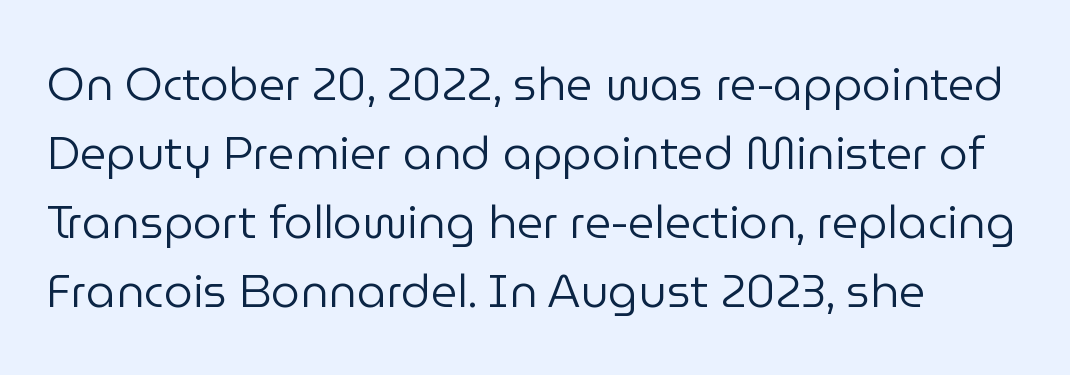
Descenders hang freely into open space. Compared with a typical body face, this is equally light or lighter still. Posture: vertical. This is sans-serif lettering, the kind often seen on screens and signage.
